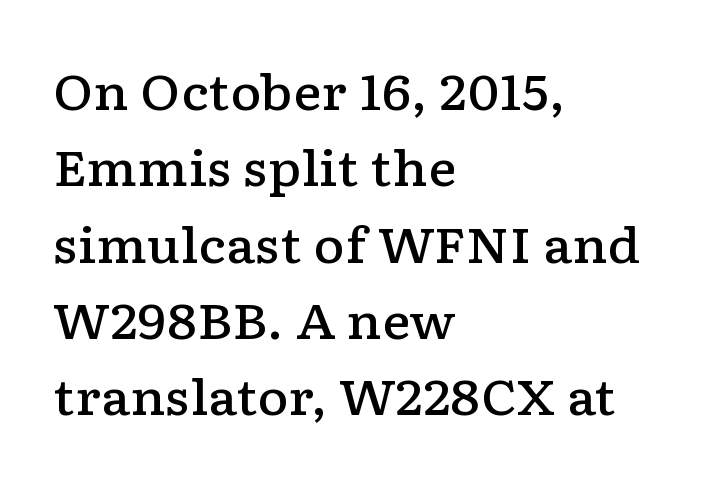
The image shows 48 px semibold, wide serif type, upright; set left-aligned, normal line spacing (1.59x), normal letter spacing, not underlined; low stroke contrast and a medium x-height.
